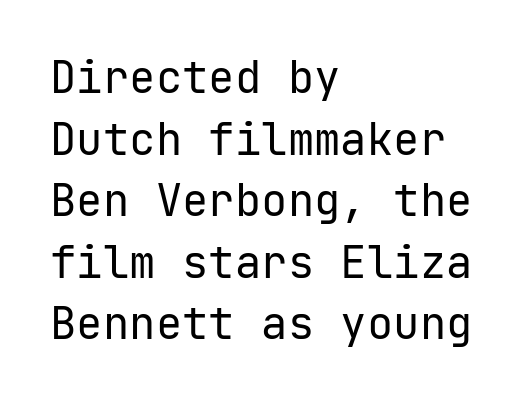
Compared with a centered layout, this one pins lines to the left instead. Each row of text sits above clean, open space. The weight tops out at a normal text grade. The rendering keeps characters at their native spacing. Designer's note — italics off, roman on.
